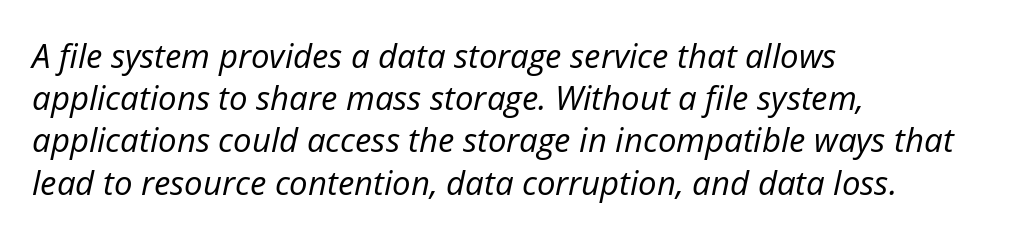
A typesetter would call this proportional, since set widths differ per character. Each new line begins a customary step beneath the previous one. The foot of each line stays bare and open. No heavy texture on the line: the type isn't bold. Each line starts at the same left margin while the right side varies. These lines were composed using italics.
